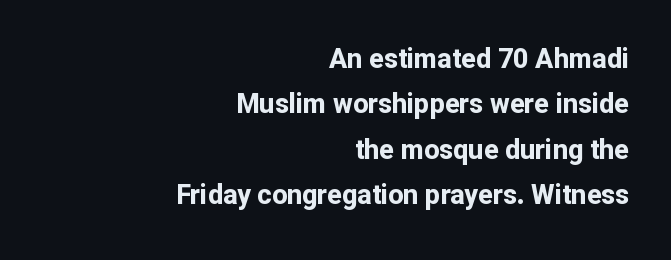
The space between consecutive lines is moderate. The letters stand straight up with perfectly vertical stems. Horizontal alignment here is rightward, an uncommon choice for prose. The typesetting leans heavy: a genuine bold. The glyphs are unaccompanied by any horizontal stroke below them. Words appear dense and cohesive because spacing is normal.
